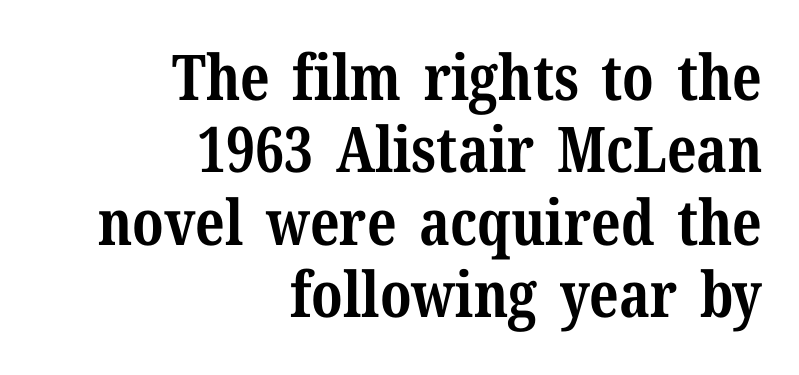
Q: Is the text bold? A: Yes.
Q: Is the text italic (slanted)? A: No, it is upright.
Q: Is the typeface a serif or a sans-serif typeface? A: Serif.
Q: Is the text underlined? A: No.
Q: How is the paragraph aligned? A: Right-aligned.
Q: Is the spacing between letters normal or unusually wide? A: Normal.
Q: Is the spacing between lines tight, normal or loose? A: Tight.
Q: Width (condensed, normal, or wide)? A: Normal.
Q: Stroke contrast? A: Medium.
Q: x-height? A: Medium.
Q: Monospaced? A: No.
